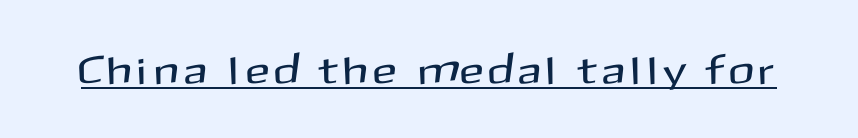
The image shows 39 px sans-serif type, upright; set underlined; medium stroke contrast and a medium x-height.
